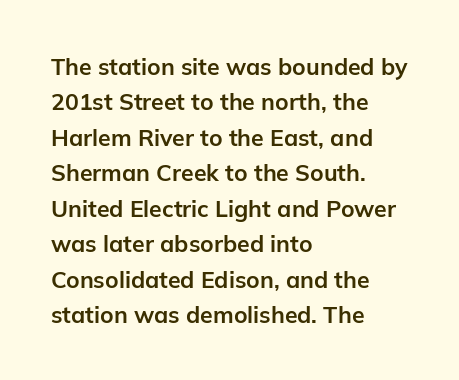
The image shows 23 px bold type, upright; set left-aligned, normal line spacing (1.54x), normal letter spacing, not underlined.
